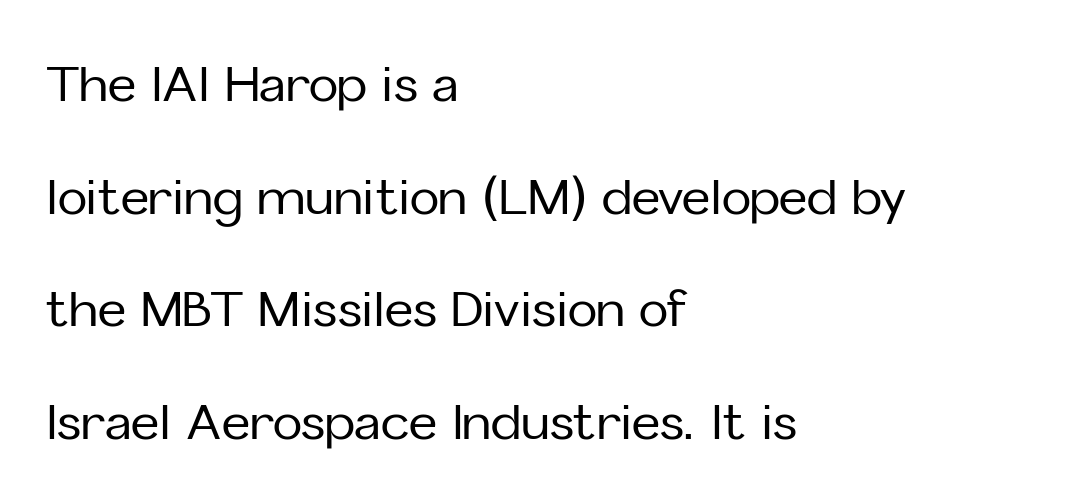
The letters carry no serifs — their stems end cleanly without finishing strokes. Character widths vary here, with narrow letters taking less room than wide ones. This sample trades compactness for vertical openness between lines. Italic? Not at all — the glyphs are vertical. The glyphs are unaccompanied by any horizontal stroke below them. The line texture is even and compact thanks to regular tracking.
